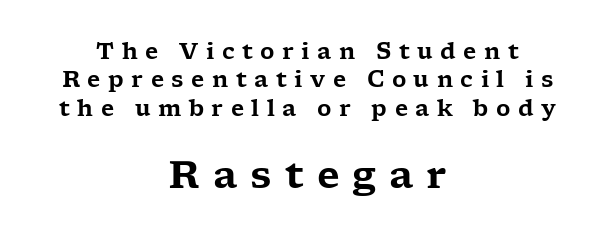
{"serif": "yes", "italic": "no", "width": "wide", "stroke_contrast": "low", "x_height": "medium", "monospaced": "no", "underline": "no", "align": "center", "line_spacing": "normal", "line_spacing_ratio": 1.29, "letter_spacing": "wide", "letter_spacing_em": 0.34, "larger_block": "second", "size_ratio": 1.73, "glyph_px": 38}
